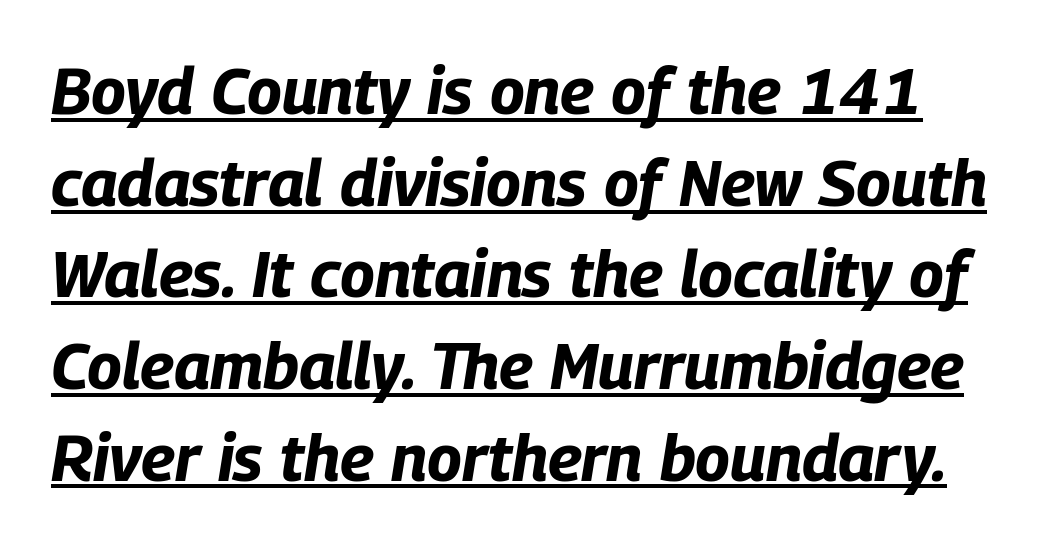
The image shows 65 px bold, condensed type, italic (leaning right); set normal line spacing (1.41x), normal letter spacing, underlined; low stroke contrast and a large x-height.
